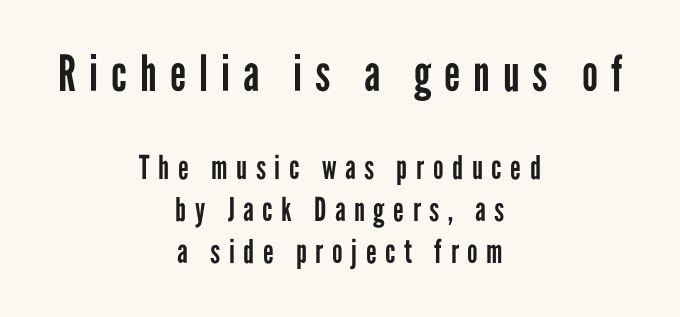
{"serif": "no", "italic": "no", "bold": "no", "weight": "regular", "width": "condensed", "stroke_contrast": "low", "x_height": "medium", "monospaced": "no", "underline": "no", "align": "center", "line_spacing": "normal", "line_spacing_ratio": 1.28, "letter_spacing": "wide", "letter_spacing_em": 0.26, "larger_block": "first", "size_ratio": 1.52, "glyph_px": 50}
